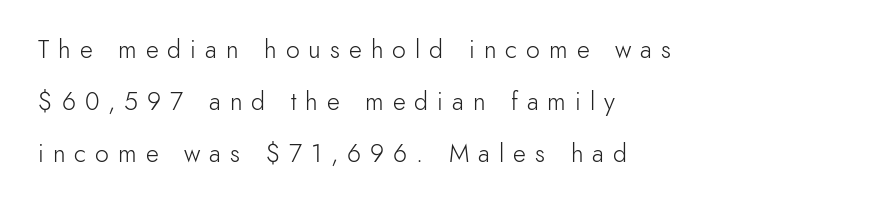
{"italic": "no", "bold": "no", "underline": "no", "align": "left", "line_spacing": "loose", "line_spacing_ratio": 2.08, "letter_spacing": "wide", "letter_spacing_em": 0.36, "glyph_px": 25}
